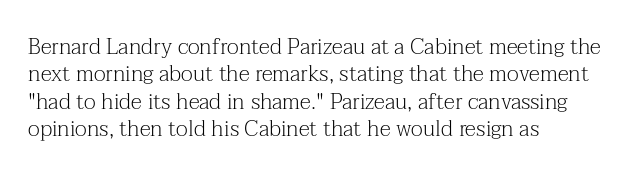
{"italic": "no", "bold": "no", "underline": "no", "align": "left", "line_spacing": "normal", "line_spacing_ratio": 1.25, "letter_spacing": "normal", "letter_spacing_em": 0.0, "glyph_px": 22}
